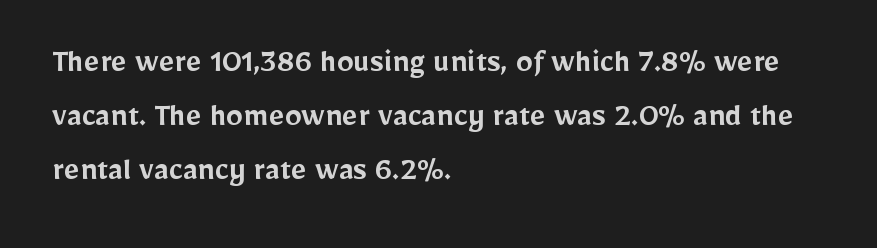
{"serif": "no", "italic": "no", "bold": "semi", "weight": "semibold", "width": "normal", "stroke_contrast": "low", "x_height": "medium", "monospaced": "no", "underline": "no", "align": "left", "line_spacing": "normal", "line_spacing_ratio": 1.59, "letter_spacing": "normal", "letter_spacing_em": 0.0, "glyph_px": 34}
